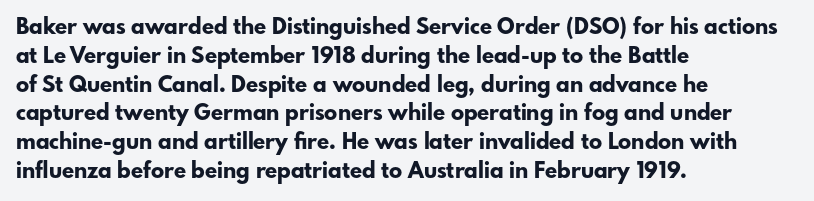
{"italic": "no", "bold": "yes", "underline": "no", "align": "left", "line_spacing": "normal", "line_spacing_ratio": 1.31, "letter_spacing": "normal", "letter_spacing_em": 0.0, "glyph_px": 22}
